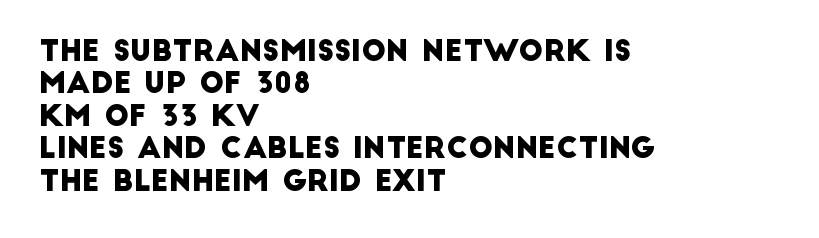
{"serif": "no", "width": "normal", "stroke_contrast": "low", "x_height": "large", "monospaced": "no", "underline": "no", "align": "left", "line_spacing": "tight", "line_spacing_ratio": 1.12, "letter_spacing": "normal", "letter_spacing_em": 0.0, "glyph_px": 29}
